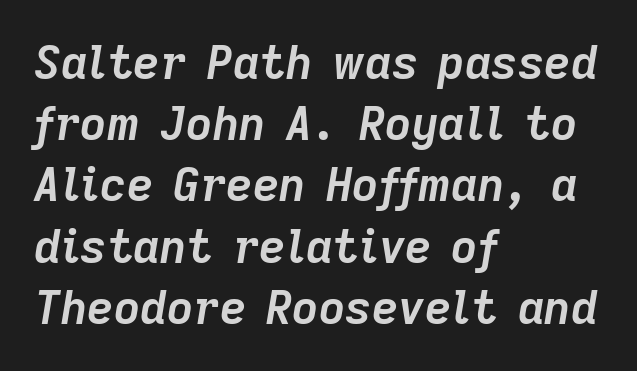
Q: Is the text bold? A: Yes.
Q: Is the text italic (slanted)? A: Yes, it leans right by about 9 degrees.
Q: Is the text underlined? A: No.
Q: How is the paragraph aligned? A: Left-aligned.
Q: Is the spacing between letters normal or unusually wide? A: Normal.
Q: Is the spacing between lines tight, normal or loose? A: Normal.
Q: Width (condensed, normal, or wide)? A: Normal.
Q: Stroke contrast? A: Low.
Q: x-height? A: Medium.
Q: Monospaced? A: No.
